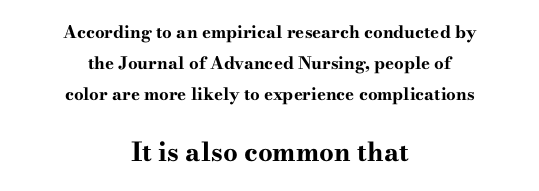
Q: Is the text bold? A: Yes.
Q: Is the text italic (slanted)? A: No, it is upright.
Q: Is the text underlined? A: No.
Q: How is the paragraph aligned? A: Centered.
Q: Is the spacing between letters normal or unusually wide? A: Normal.
Q: Which block of text is set in a larger size, the first (top) or the second (bottom)? A: The second (bottom) one.
